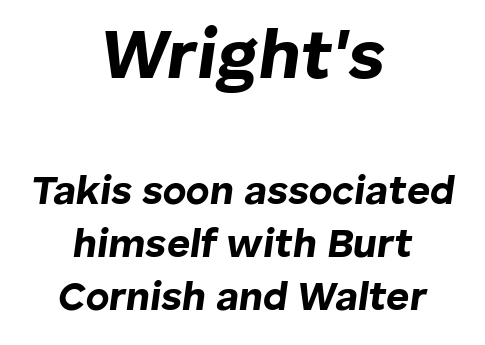
Q: Is the text bold? A: Yes.
Q: Is the text italic (slanted)? A: Yes, it leans right by about 8 degrees.
Q: Is the text underlined? A: No.
Q: How is the paragraph aligned? A: Centered.
Q: Is the spacing between letters normal or unusually wide? A: Normal.
Q: Is the spacing between lines tight, normal or loose? A: Normal.
Q: Which block of text is set in a larger size, the first (top) or the second (bottom)? A: The first (top) one.
Q: Width (condensed, normal, or wide)? A: Normal.
Q: Stroke contrast? A: Low.
Q: x-height? A: Medium.
Q: Monospaced? A: No.
